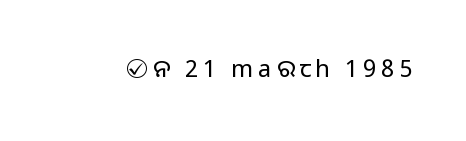
Q: Is the text bold? A: No.
Q: Is the text italic (slanted)? A: No, it is upright.
Q: Is the text underlined? A: No.
